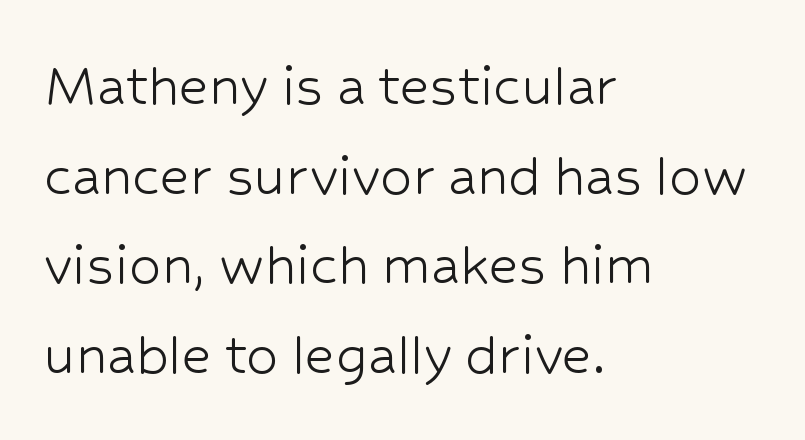
{"serif": "no", "italic": "no", "bold": "no", "weight": "light", "width": "normal", "stroke_contrast": "low", "x_height": "medium", "monospaced": "no", "underline": "no", "align": "left", "line_spacing": "normal", "line_spacing_ratio": 1.4, "letter_spacing": "normal", "letter_spacing_em": 0.0, "glyph_px": 64}
